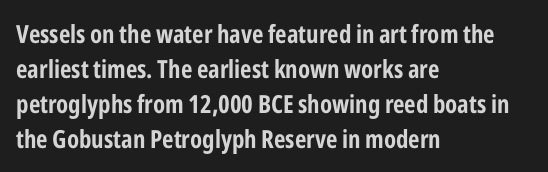
The image shows 25 px bold type, upright; set left-aligned, normal line spacing (1.4x), normal letter spacing, not underlined.
